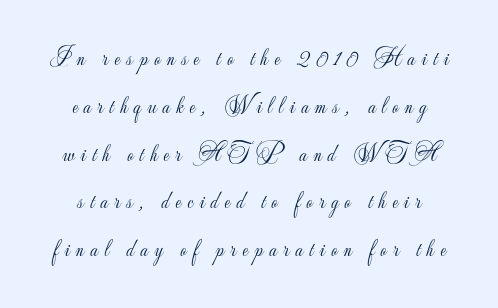
The face used here is rendered with a markedly widened letterfit. These lines stand farther apart than default settings would place them. Check the space under the baseline: it is left empty. Weight class: somewhere from thin through regular.
